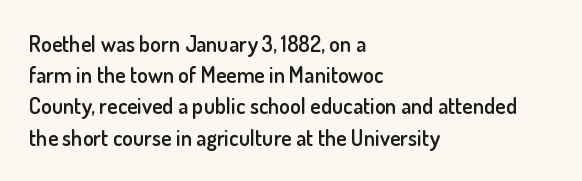
The image shows 22 px text type, upright; set left-aligned, normal line spacing (1.42x), normal letter spacing, not underlined.
